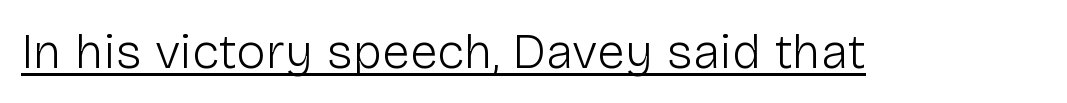
Varying glyph widths throughout — classic text-font behaviour. The sample's only ornament is a line tracing under the words. Compared with a typical body face, this is equally light or lighter still. The letters sit at their default tracking, neither squeezed nor spread. The letters stand straight up with perfectly vertical stems. The characters display no serif detailing; their extremities are plain.
